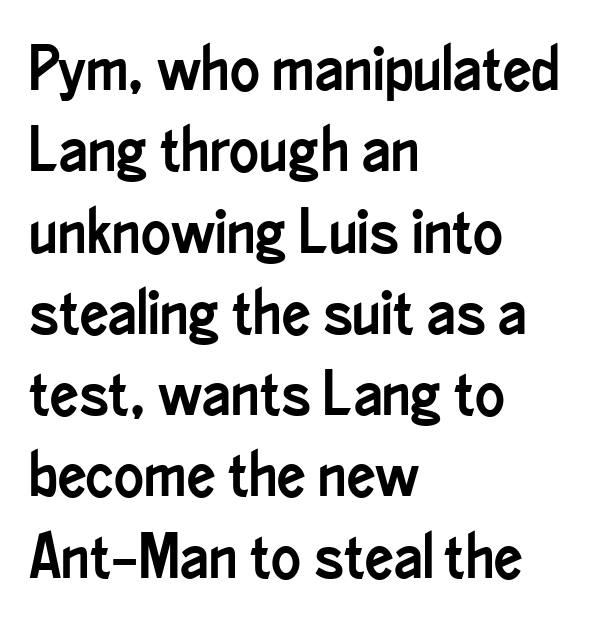
Q: Is the text italic (slanted)? A: No, it is upright.
Q: Is the typeface a serif or a sans-serif typeface? A: Sans-serif.
Q: Is the text underlined? A: No.
Q: How is the paragraph aligned? A: Left-aligned.
Q: Is the spacing between letters normal or unusually wide? A: Normal.
Q: Is the spacing between lines tight, normal or loose? A: Normal.
Q: Width (condensed, normal, or wide)? A: Condensed.
Q: Stroke contrast? A: Low.
Q: x-height? A: Small.
Q: Monospaced? A: No.
